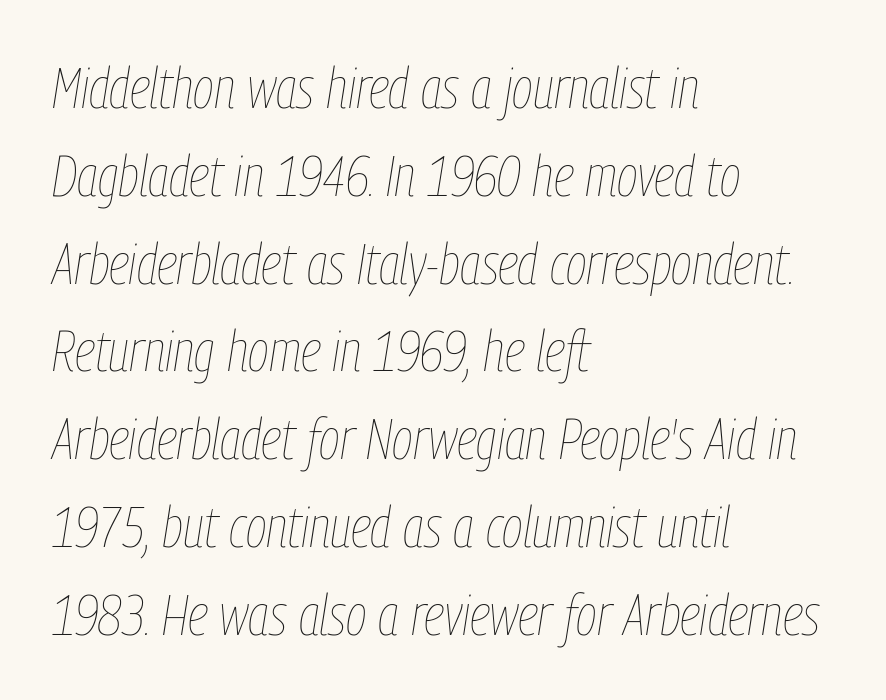
Each letter keeps its own natural width here, so spacing adapts to shape. Each new line begins a customary step beneath the previous one. No extra ink here — the face is not bold. The gaps between neighbouring characters are ordinary and unremarkable. Leftover space on each line is placed entirely after the last word. You can tell it's italic because the verticals aren't actually vertical.
